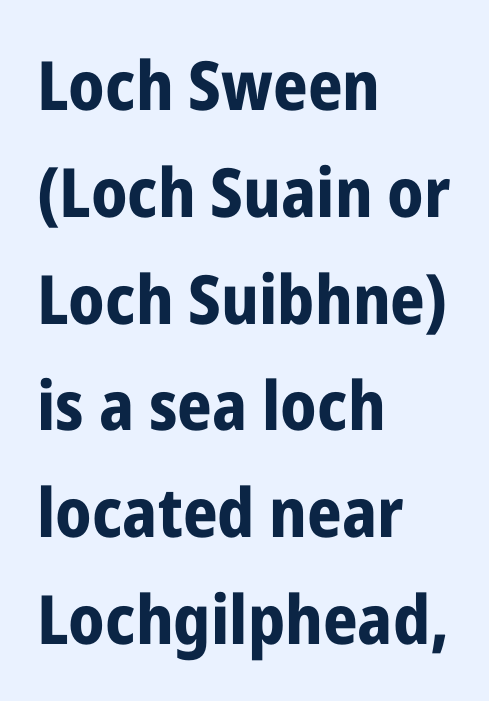
{"serif": "no", "italic": "no", "bold": "yes", "weight": "bold", "width": "condensed", "stroke_contrast": "low", "x_height": "medium", "monospaced": "no", "underline": "no", "align": "left", "line_spacing": "normal", "line_spacing_ratio": 1.57, "letter_spacing": "normal", "letter_spacing_em": 0.0, "glyph_px": 68}
